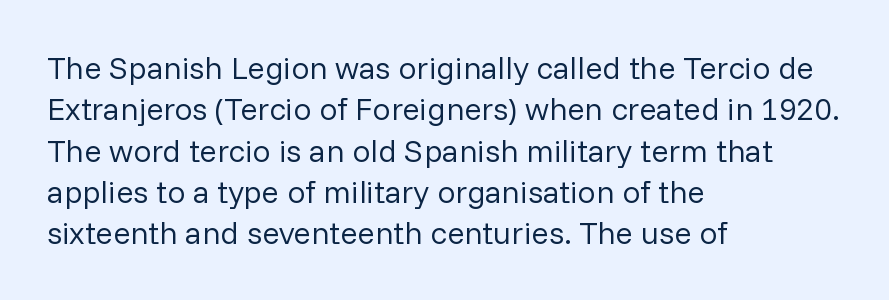
The image shows 32 px regular-weight sans-serif type, upright; set left-aligned, normal line spacing (1.29x), normal letter spacing, not underlined; low stroke contrast and a medium x-height.
